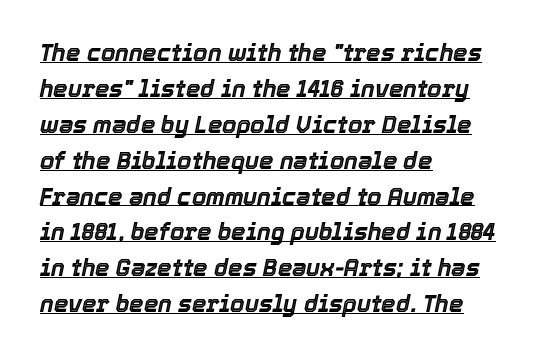
Each new line begins a customary step beneath the previous one. The passage shown is underscored from start to finish. Caption: multi-line text, flush left, ragged right. Tracking value appears to be zero — textbook default spacing. Yep, that's italic — everything's leaning.
